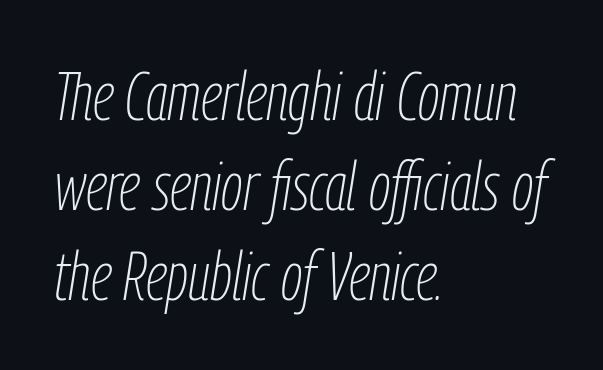
The image shows 68 px thin, condensed type, italic (leaning right); set left-aligned, normal line spacing (1.32x), normal letter spacing, not underlined; low stroke contrast and a medium x-height.
